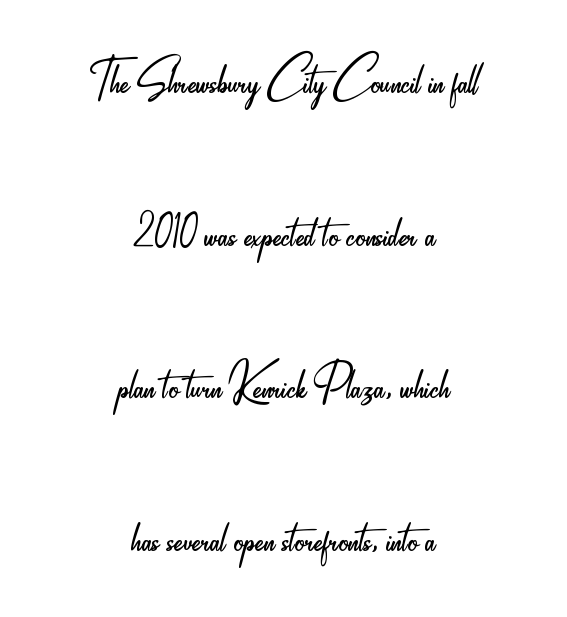
The image shows 62 px light, condensed sans-serif type; set centered, loose line spacing (2.46x), normal letter spacing, not underlined; low stroke contrast and a small x-height.
